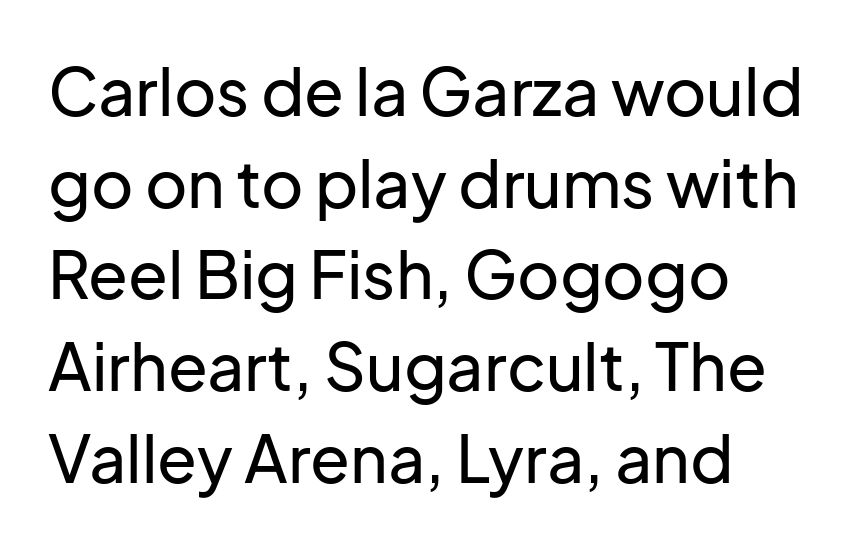
One-word summary of the alignment: left. Leading matches the norm, producing a regular column. Plain, unruled lines of type. A typesetter would label this face a sans.
